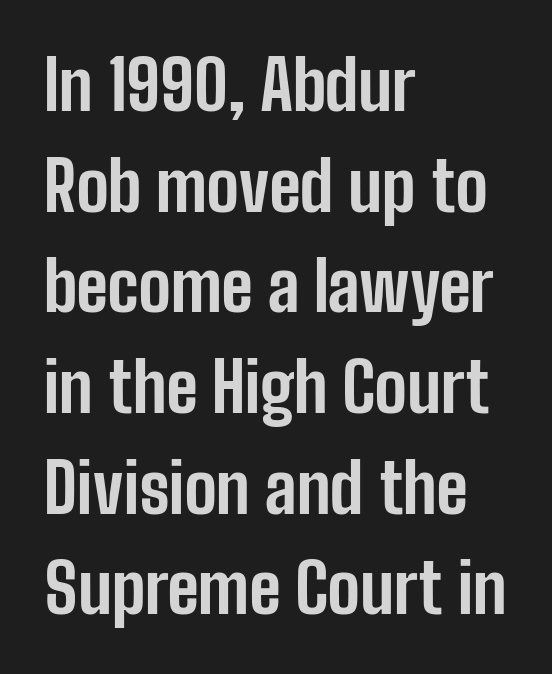
The image shows 68 px bold, condensed sans-serif type, upright; set left-aligned, normal line spacing (1.48x), normal letter spacing, not underlined; low stroke contrast and a medium x-height.
